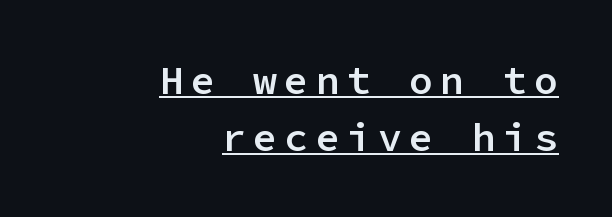
Leftover space on each line is placed entirely before the opening word. The words here are underlined. The font's upright variant was chosen for this text. The letters march in equal steps, a hallmark of fixed-pitch type.
